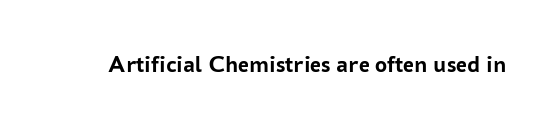
The image shows 24 px bold type, upright; set normal letter spacing, not underlined.
